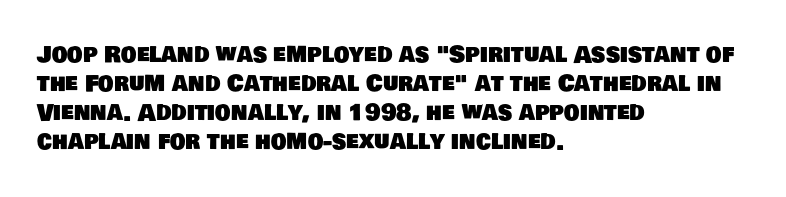
{"underline": "no", "align": "left", "line_spacing": "normal", "line_spacing_ratio": 1.32, "letter_spacing": "normal", "letter_spacing_em": 0.0, "glyph_px": 22}
